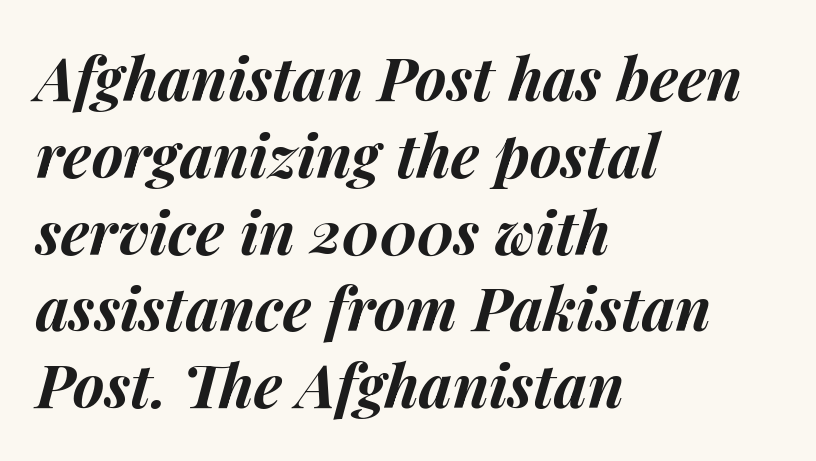
The image shows 60 px bold type, italic (leaning right); set left-aligned, normal line spacing (1.28x), normal letter spacing, not underlined; medium stroke contrast and a medium x-height.
